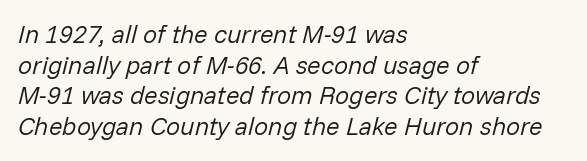
Q: Is the text bold? A: No.
Q: Is the text italic (slanted)? A: Yes, it leans right by about 14 degrees.
Q: Is the text underlined? A: No.
Q: How is the paragraph aligned? A: Left-aligned.
Q: Is the spacing between letters normal or unusually wide? A: Normal.
